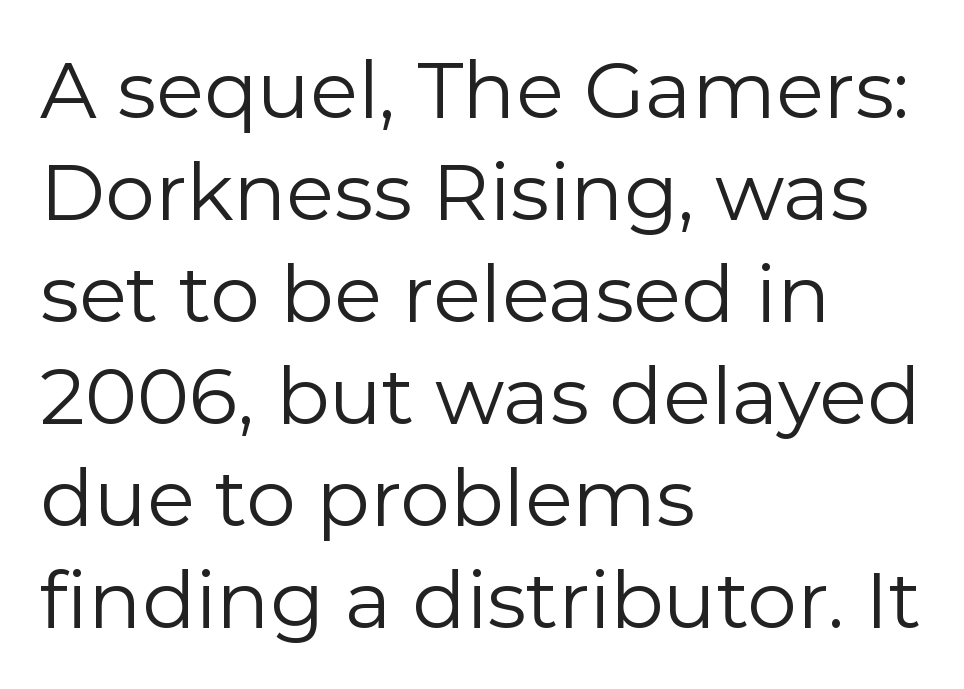
Q: Is the text bold? A: No.
Q: Is the text italic (slanted)? A: No, it is upright.
Q: Is the typeface a serif or a sans-serif typeface? A: Sans-serif.
Q: Is the text underlined? A: No.
Q: How is the paragraph aligned? A: Left-aligned.
Q: Is the spacing between letters normal or unusually wide? A: Normal.
Q: Is the spacing between lines tight, normal or loose? A: Normal.
Q: Width (condensed, normal, or wide)? A: Normal.
Q: Stroke contrast? A: Low.
Q: x-height? A: Medium.
Q: Monospaced? A: No.
